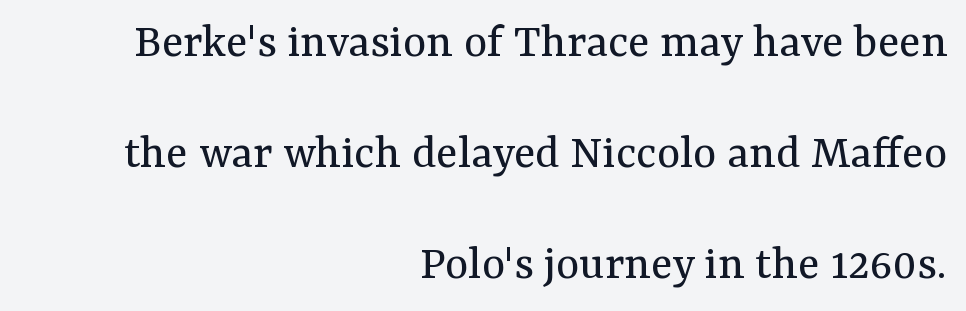
{"serif": "yes", "italic": "no", "bold": "no", "weight": "regular", "width": "normal", "stroke_contrast": "medium", "x_height": "medium", "monospaced": "no", "underline": "no", "align": "right", "line_spacing": "loose", "line_spacing_ratio": 2.22, "letter_spacing": "normal", "letter_spacing_em": 0.0, "glyph_px": 50}
